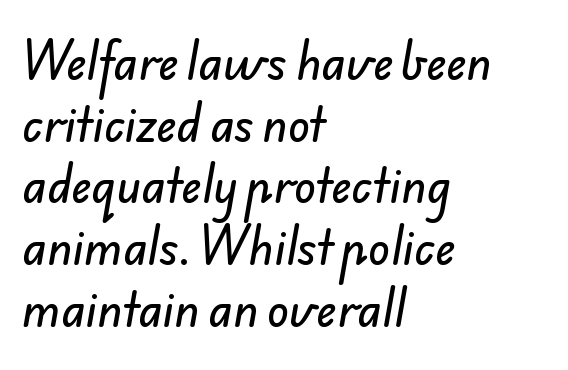
The image shows 45 px sans-serif type; set left-aligned, normal line spacing (1.37x), normal letter spacing, not underlined; low stroke contrast and a small x-height.
